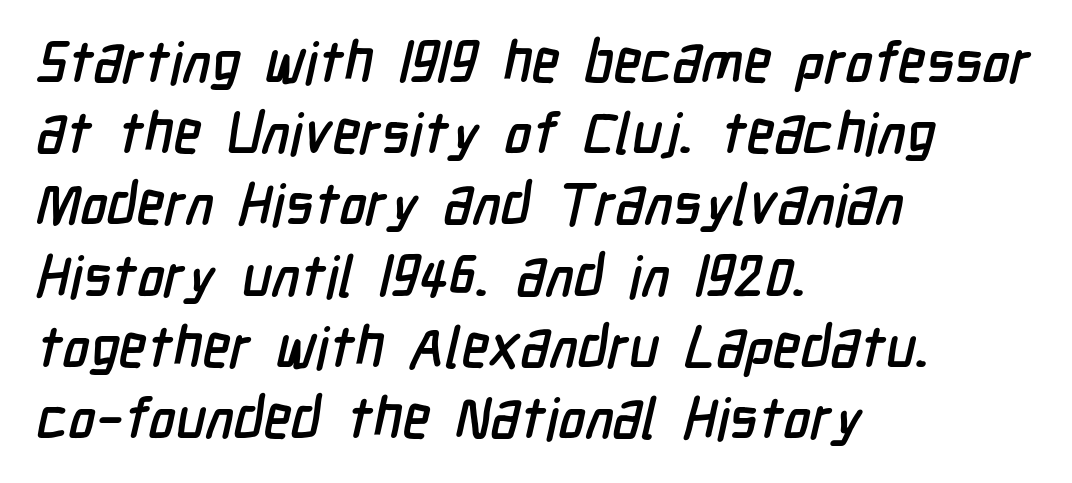
Q: Is the typeface a serif or a sans-serif typeface? A: Sans-serif.
Q: Is the text underlined? A: No.
Q: How is the paragraph aligned? A: Left-aligned.
Q: Is the spacing between letters normal or unusually wide? A: Normal.
Q: Is the spacing between lines tight, normal or loose? A: Normal.
Q: Width (condensed, normal, or wide)? A: Condensed.
Q: Stroke contrast? A: Low.
Q: x-height? A: Medium.
Q: Monospaced? A: No.
